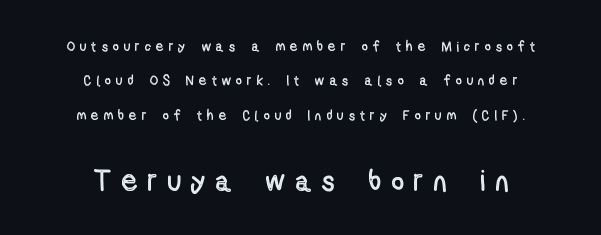
Q: Is the text italic (slanted)? A: No, it is upright.
Q: Is the text underlined? A: No.
Q: How is the paragraph aligned? A: Centered.
Q: Is the spacing between letters normal or unusually wide? A: Unusually wide.
Q: Is the spacing between lines tight, normal or loose? A: Loose.
Q: Which block of text is set in a larger size, the first (top) or the second (bottom)? A: The second (bottom) one.
Q: Width (condensed, normal, or wide)? A: Condensed.
Q: x-height? A: Medium.
Q: Monospaced? A: No.
